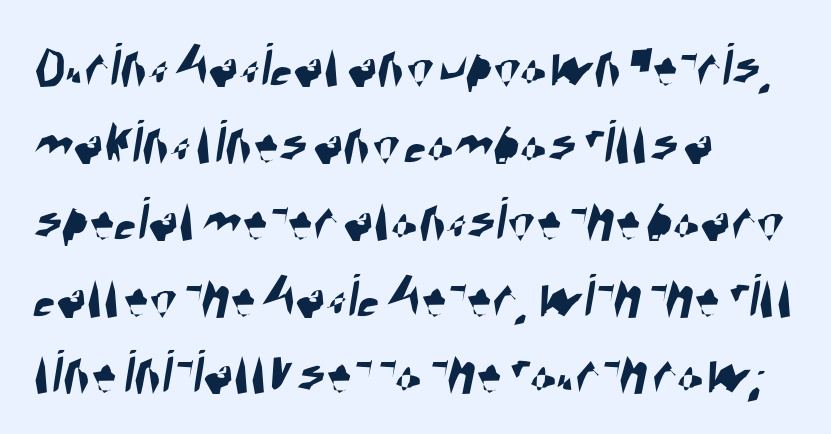
Beneath every word, the page is bare. Caption: multi-line text, flush left, ragged right. The characters display no serif detailing; their extremities are plain. Does extra space separate the letters? No, they use regular spacing. Proportional: the letters do not fall into vertical columns.
